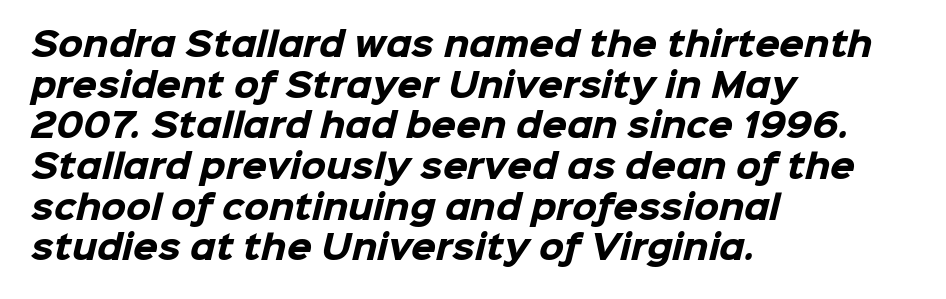
The image shows 32 px heavy sans-serif type; set left-aligned, normal line spacing (1.27x), normal letter spacing, not underlined; low stroke contrast and a medium x-height.
